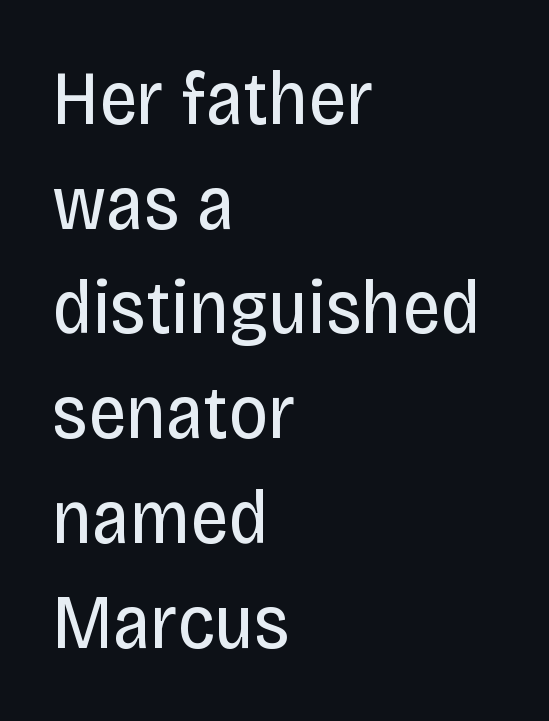
{"serif": "no", "italic": "no", "bold": "no", "weight": "regular", "width": "condensed", "stroke_contrast": "low", "x_height": "large", "monospaced": "no", "underline": "no", "align": "left", "line_spacing": "normal", "line_spacing_ratio": 1.36, "letter_spacing": "normal", "letter_spacing_em": 0.0, "glyph_px": 77}
